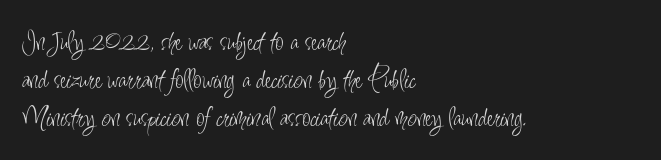
Q: Is the text bold? A: No.
Q: Is the typeface a serif or a sans-serif typeface? A: Sans-serif.
Q: Is the text underlined? A: No.
Q: How is the paragraph aligned? A: Left-aligned.
Q: Is the spacing between letters normal or unusually wide? A: Normal.
Q: Is the spacing between lines tight, normal or loose? A: Normal.
Q: Width (condensed, normal, or wide)? A: Condensed.
Q: Stroke contrast? A: Low.
Q: x-height? A: Small.
Q: Monospaced? A: No.
